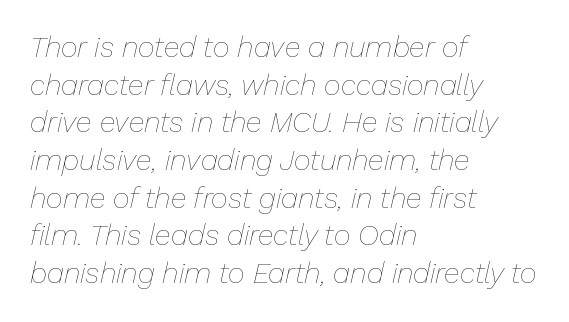
{"italic": "yes", "lean": "right", "slant_degrees": 13, "bold": "no", "weight": "thin", "width": "normal", "stroke_contrast": "low", "x_height": "medium", "monospaced": "no", "underline": "no", "align": "left", "line_spacing": "normal", "line_spacing_ratio": 1.3, "letter_spacing": "normal", "letter_spacing_em": 0.0, "glyph_px": 29}
